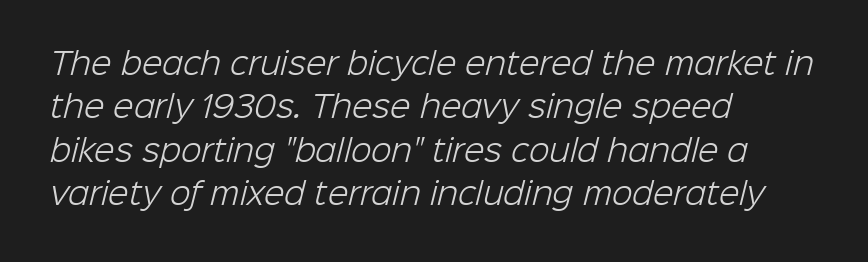
Students, note that the glyphs here touch the page at normal intervals. Weight class: somewhere from thin through regular. Line spacing here is normal. These lines are composed in type without serifs.
